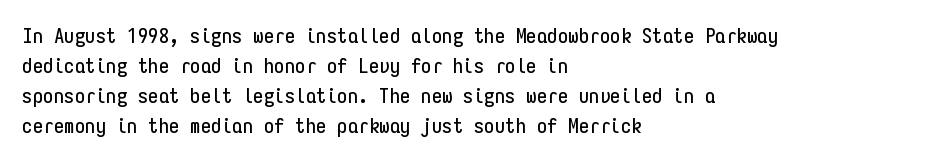
Q: Is the text italic (slanted)? A: No, it is upright.
Q: Is the text underlined? A: No.
Q: How is the paragraph aligned? A: Left-aligned.
Q: Is the spacing between letters normal or unusually wide? A: Normal.
Q: Is the spacing between lines tight, normal or loose? A: Normal.
